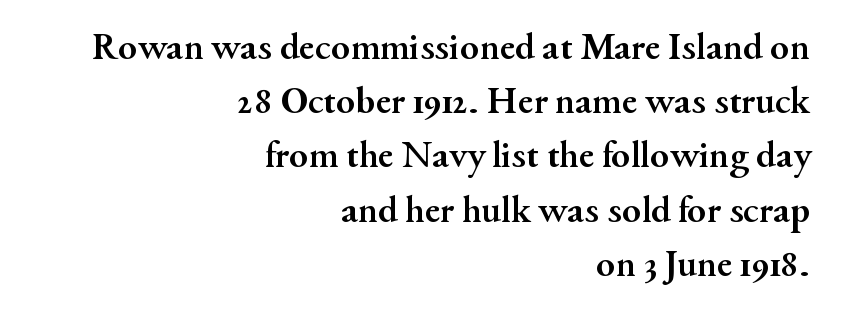
{"serif": "yes", "italic": "no", "bold": "yes", "weight": "semibold", "width": "normal", "stroke_contrast": "medium", "x_height": "small", "monospaced": "no", "underline": "no", "align": "right", "line_spacing": "normal", "line_spacing_ratio": 1.39, "letter_spacing": "normal", "letter_spacing_em": 0.0, "glyph_px": 39}
